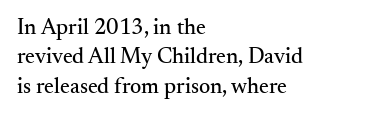
{"italic": "no", "underline": "no", "align": "left", "line_spacing": "normal", "line_spacing_ratio": 1.33, "letter_spacing": "normal", "letter_spacing_em": 0.0, "glyph_px": 22}
